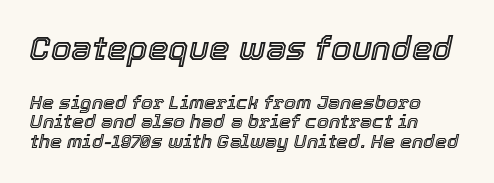
{"italic": "yes", "lean": "right", "slant_degrees": 12, "width": "normal", "x_height": "medium", "monospaced": "no", "underline": "no", "align": "left", "line_spacing": "tight", "line_spacing_ratio": 1.04, "letter_spacing": "normal", "letter_spacing_em": 0.0, "larger_block": "first", "size_ratio": 1.74, "glyph_px": 33}
